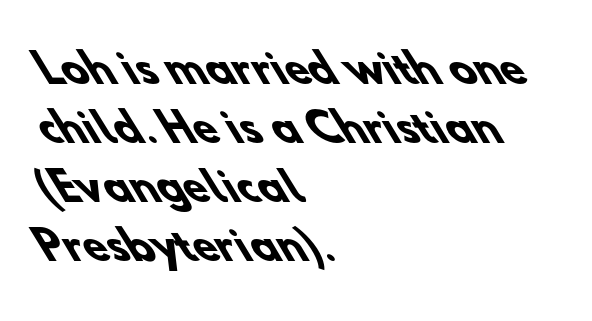
The image shows 39 px heavy sans-serif type; set left-aligned, normal line spacing (1.51x), normal letter spacing, not underlined; low stroke contrast and a small x-height.
